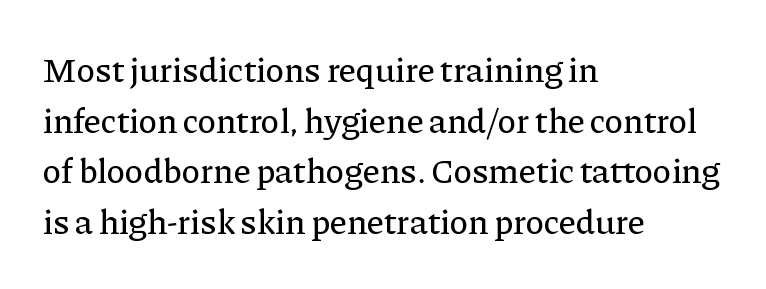
The image shows 35 px serif type, upright; set left-aligned, normal line spacing (1.45x), normal letter spacing, not underlined; low stroke contrast and a medium x-height.
